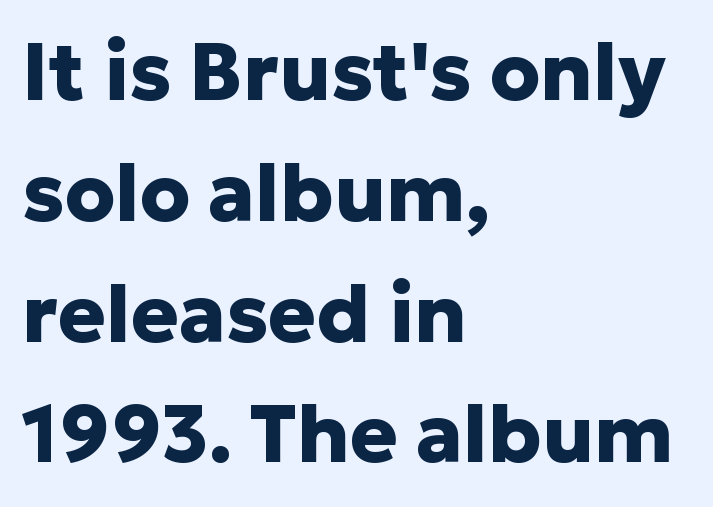
Q: Is the text bold? A: Yes.
Q: Is the text italic (slanted)? A: No, it is upright.
Q: Is the typeface a serif or a sans-serif typeface? A: Sans-serif.
Q: Is the text underlined? A: No.
Q: How is the paragraph aligned? A: Left-aligned.
Q: Is the spacing between letters normal or unusually wide? A: Normal.
Q: Is the spacing between lines tight, normal or loose? A: Normal.
Q: Width (condensed, normal, or wide)? A: Normal.
Q: Stroke contrast? A: Low.
Q: x-height? A: Medium.
Q: Monospaced? A: No.
